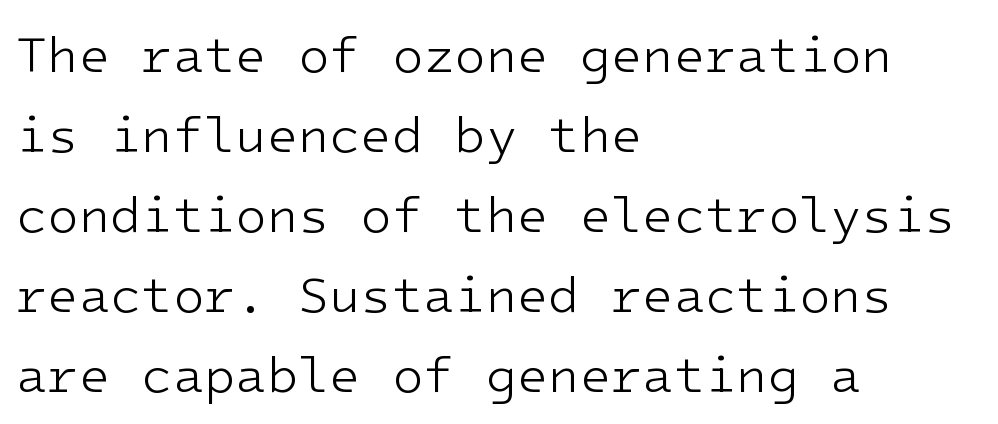
The image shows 51 px light sans-serif type, upright, monospaced; set left-aligned, normal line spacing (1.57x), normal letter spacing, not underlined; low stroke contrast and a medium x-height.
